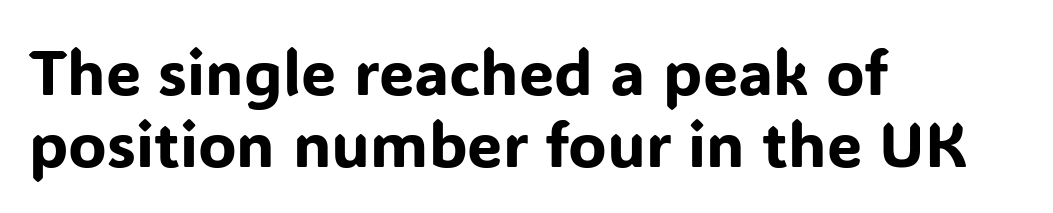
The letters advance in unequal steps, a hallmark of proportional type. Cramped leading. The area under the type is left untouched. Left-aligned paragraph, ragged on the right. Every stem runs plumb, perpendicular to the baseline.
